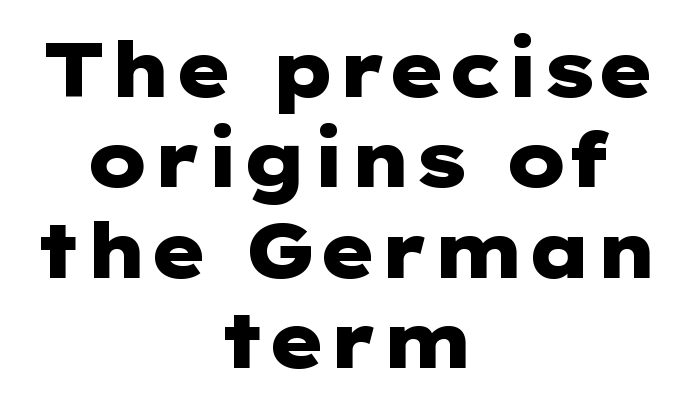
Q: Is the text bold? A: Yes.
Q: Is the text italic (slanted)? A: No, it is upright.
Q: Is the typeface a serif or a sans-serif typeface? A: Sans-serif.
Q: Is the text underlined? A: No.
Q: How is the paragraph aligned? A: Centered.
Q: Is the spacing between letters normal or unusually wide? A: Normal.
Q: Width (condensed, normal, or wide)? A: Wide.
Q: Stroke contrast? A: Low.
Q: x-height? A: Medium.
